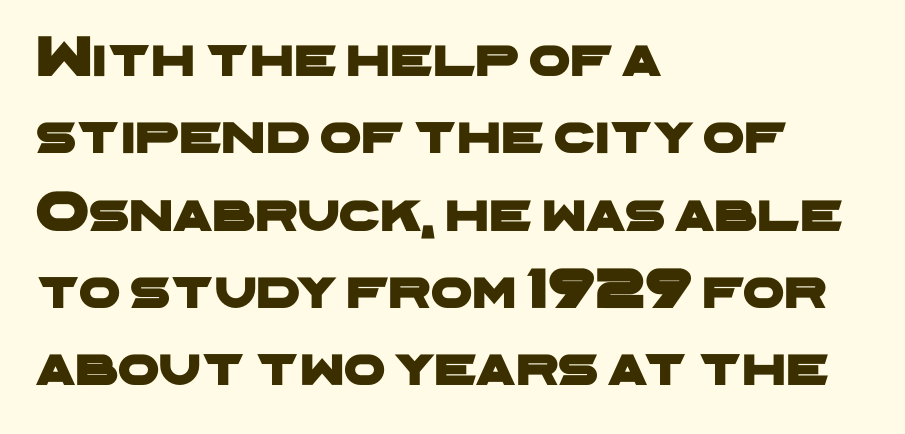
Which margin do the lines hug? The left one — the right edge is uneven. Leading matches the norm, producing a regular column. Underline: absent. These lines are rendered in a variable-pitch font. The letters carry no serifs — their stems end cleanly without finishing strokes.
